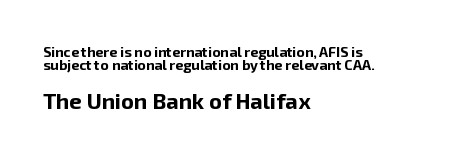
This rendering uses left alignment, leaving the right contour irregular. You can tell it's not italic because the verticals are truly vertical. Short note: letters normally spaced. Has an underline been added? It has not.
